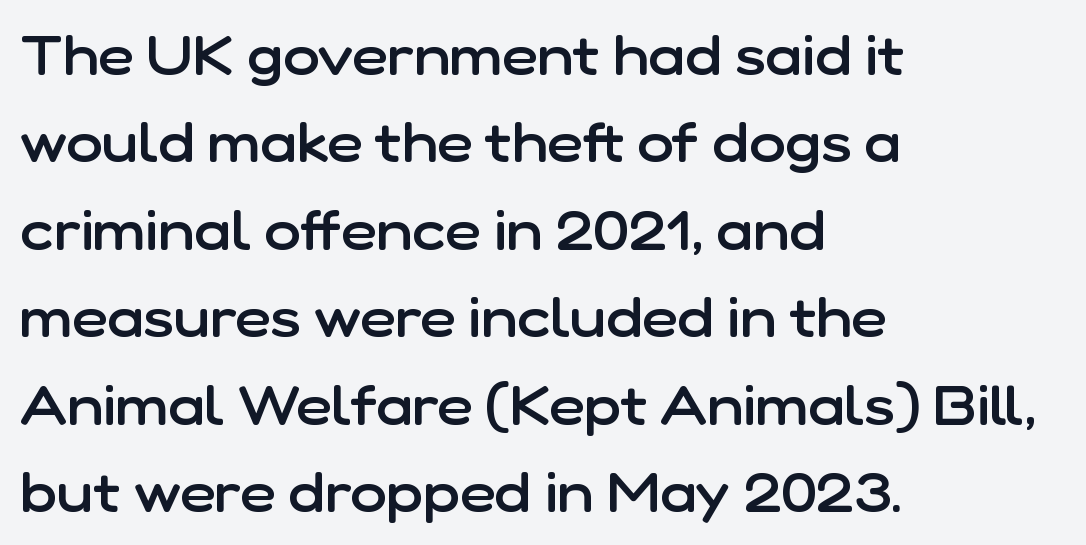
{"serif": "no", "italic": "no", "bold": "semi", "weight": "semibold", "width": "normal", "stroke_contrast": "low", "x_height": "medium", "monospaced": "no", "underline": "no", "align": "left", "line_spacing": "normal", "line_spacing_ratio": 1.59, "letter_spacing": "normal", "letter_spacing_em": 0.0, "glyph_px": 55}
